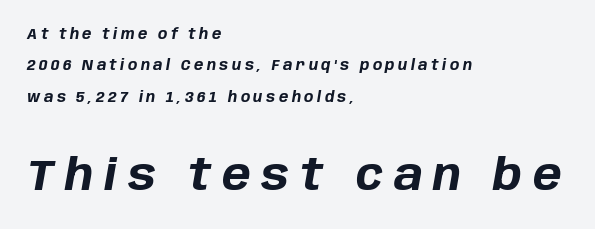
Interline gaps are noticeably wide in this sample. The paragraph has a hard left edge and a soft right edge. This is oblique type, the kind used for emphasis or titles. Tracking here is generous; glyphs stand well apart from one another. Lines of text with bare space underneath.
